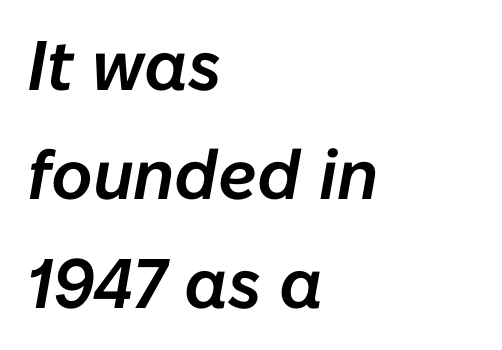
The space between consecutive lines is moderate. Is the letter spacing exaggerated? No — it looks like the ordinary default. This sample uses an oblique cut, with every glyph tilted off the vertical. Looks like regular typesetting: each glyph gets only the width it needs. A bare baseline throughout the passage. The typesetter chose a ragged-right arrangement here.
